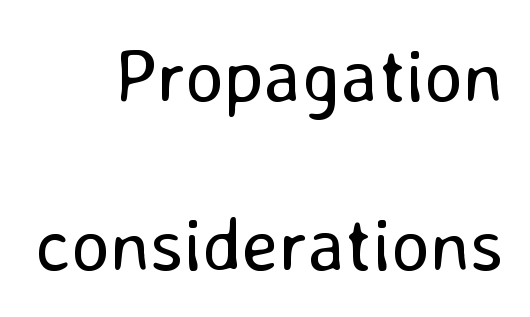
The cut favours lightness, reaching ordinary text weight at its darkest. The passage shown stacks its lines with a broad gap. The rendering shows plain stroke endings on the letterforms — a sans-serif design. Upright lettering throughout.
